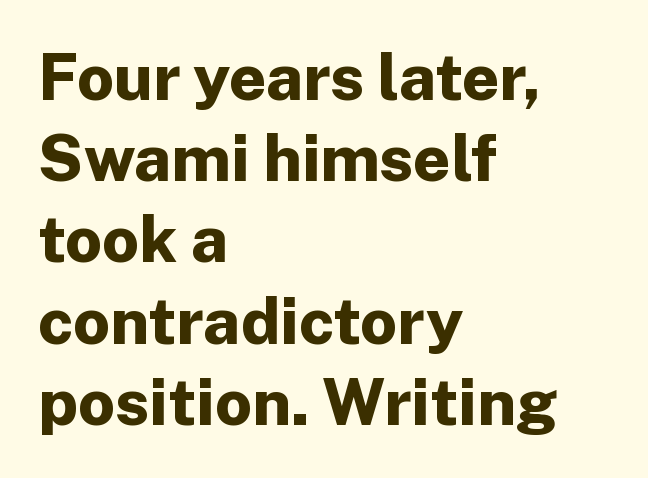
{"serif": "no", "italic": "no", "bold": "yes", "weight": "bold", "width": "normal", "stroke_contrast": "low", "x_height": "medium", "monospaced": "no", "underline": "no", "align": "left", "line_spacing": "normal", "line_spacing_ratio": 1.25, "letter_spacing": "normal", "letter_spacing_em": 0.0, "glyph_px": 65}
